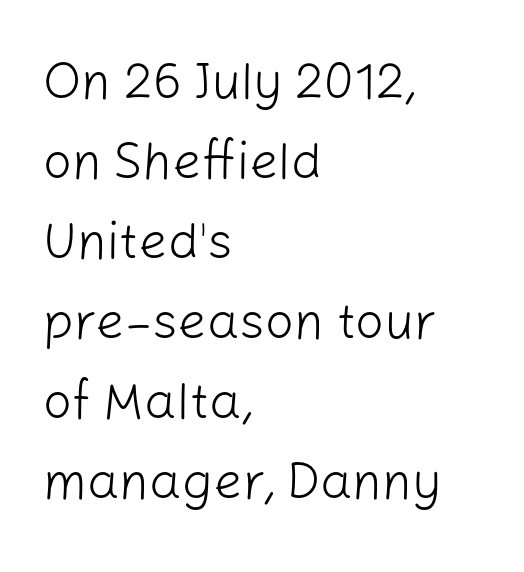
{"serif": "no", "italic": "no", "bold": "no", "weight": "light", "width": "normal", "stroke_contrast": "low", "x_height": "medium", "monospaced": "no", "underline": "no", "align": "left", "line_spacing": "normal", "line_spacing_ratio": 1.57, "letter_spacing": "normal", "letter_spacing_em": 0.0, "glyph_px": 51}
